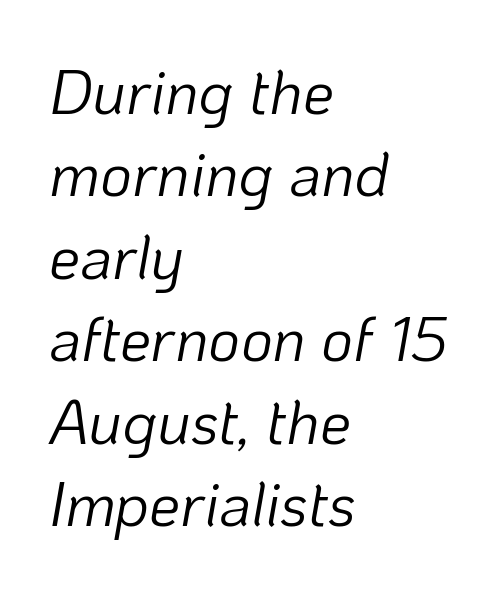
Descenders are the only things crossing below the line. Tall strokes in this sample are angled rather than plumb. If you measured baseline to baseline, you'd find a middling distance. Is this a heavy cut? Hardly; it is regular or lighter. Note the varied advance widths — an 'i' is clearly narrower than an 'm'.
